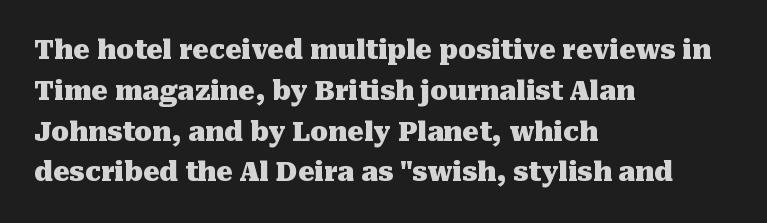
{"italic": "no", "bold": "yes", "underline": "no", "align": "left", "line_spacing": "normal", "line_spacing_ratio": 1.57, "letter_spacing": "normal", "letter_spacing_em": 0.0, "glyph_px": 26}
